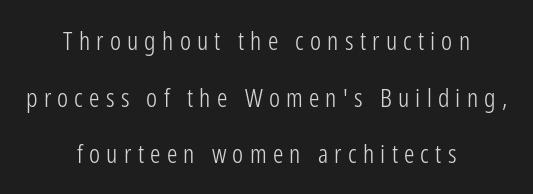
The image shows 26 px text type, upright; set centered, loose line spacing (2.18x), unusually wide letter spacing (+0.24 em), not underlined.
